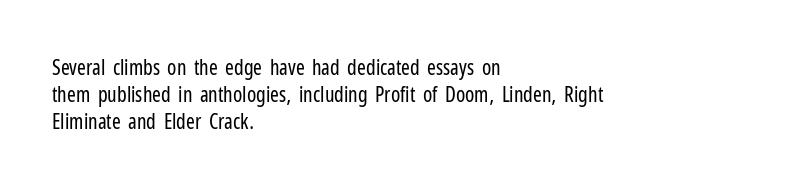
{"italic": "no", "bold": "no", "underline": "no", "align": "left", "line_spacing": "normal", "line_spacing_ratio": 1.29, "letter_spacing": "normal", "letter_spacing_em": 0.0, "glyph_px": 21}
